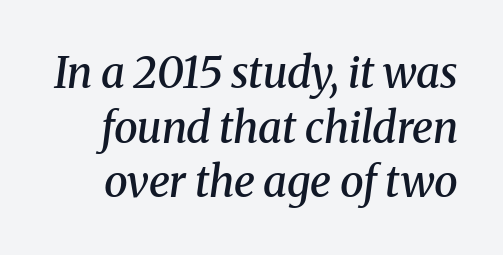
Clear beneath every line of the passage. Yep, that's italic — everything's leaning. Does the leading feel generous? No, just average. What stands out about the letter spacing? Nothing — it is the standard amount.
